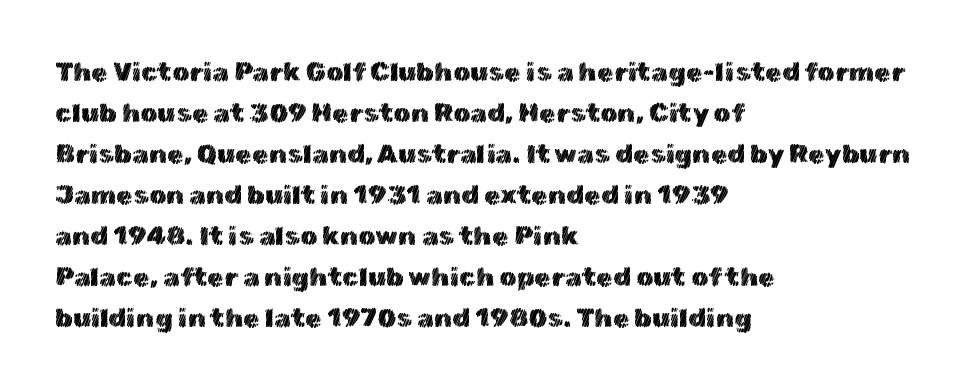
Q: Is the text italic (slanted)? A: No, it is upright.
Q: Is the text underlined? A: No.
Q: How is the paragraph aligned? A: Left-aligned.
Q: Is the spacing between letters normal or unusually wide? A: Normal.
Q: Is the spacing between lines tight, normal or loose? A: Normal.
